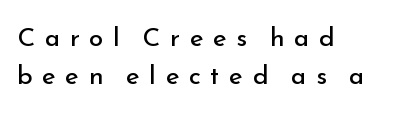
The image shows 26 px text type, upright; set left-aligned, normal line spacing (1.48x), unusually wide letter spacing (+0.37 em), not underlined.
